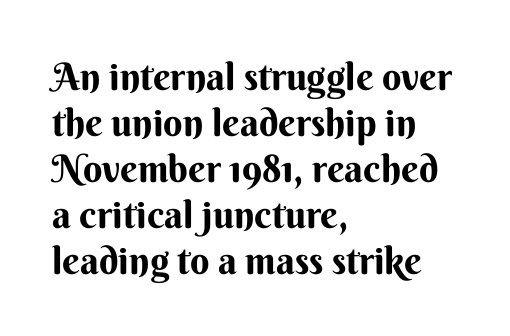
Where is the straight margin? On the left. A roman cut, with each character standing at attention. I'd call this a sans setting — the letters go barefoot. Is this a fixed-width face? No — the glyphs have proportional, varying widths. The line texture is even and compact thanks to regular tracking. The passage shown is not underscored anywhere.
